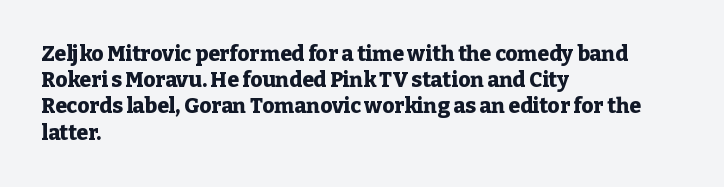
The image shows 21 px bold type, upright; set left-aligned, normal line spacing (1.25x), normal letter spacing, not underlined.
